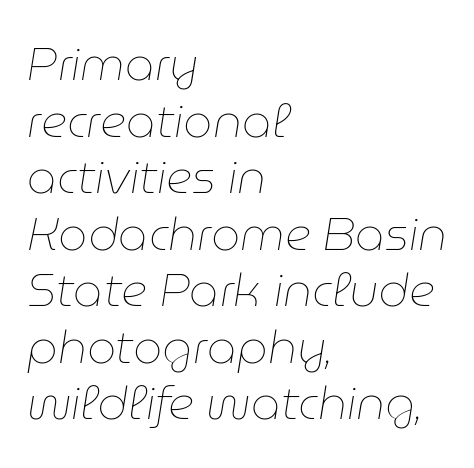
The image shows 46 px thin type, italic (leaning right); set left-aligned, line spacing 1.23x, normal letter spacing, not underlined; low stroke contrast and a medium x-height.
